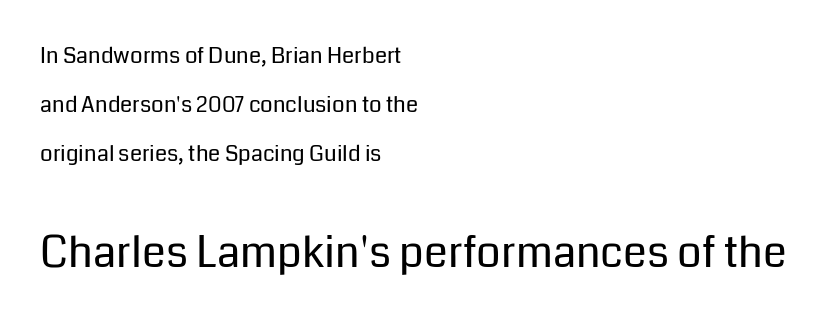
The face used here appears at its bigger size in the lower chunk. Loosely led — the rows are spread out. Glyph-to-glyph distance matches everyday printed text. Unbolded letterforms with no extra heft. If you drew a line through each stem, it would be perfectly vertical.
